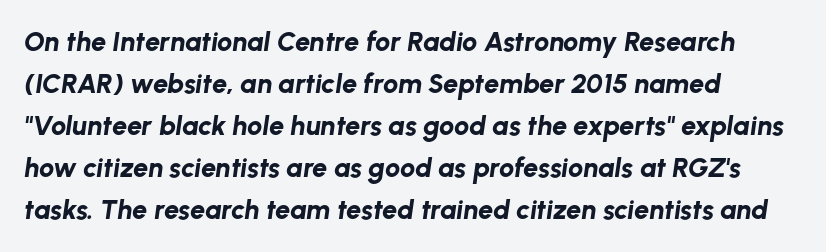
The vertical gap from one line to the next is medium. The face used here has the dense, thick strokes of a bold. Spacing between characters is what you'd get straight out of the box. Check under the words: just untouched page. The typesetter chose a ragged-right arrangement here. A typesetter would mark this as italic.
